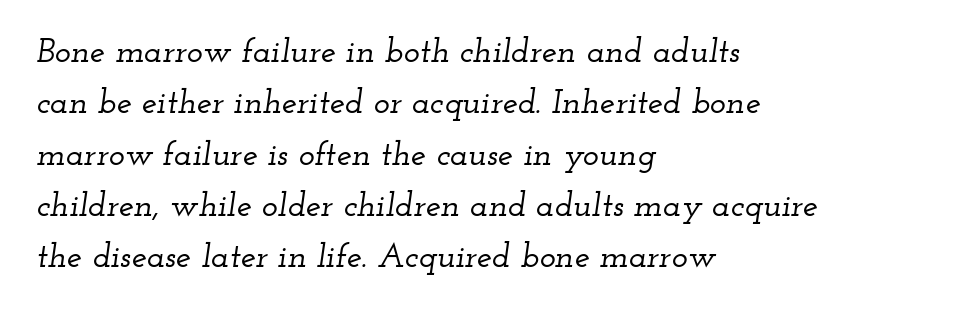
{"serif": "yes", "italic": "yes", "lean": "right", "slant_degrees": 12, "width": "wide", "stroke_contrast": "low", "x_height": "small", "monospaced": "no", "underline": "no", "align": "left", "line_spacing": "normal", "line_spacing_ratio": 1.51, "letter_spacing": "normal", "letter_spacing_em": 0.0, "glyph_px": 34}
